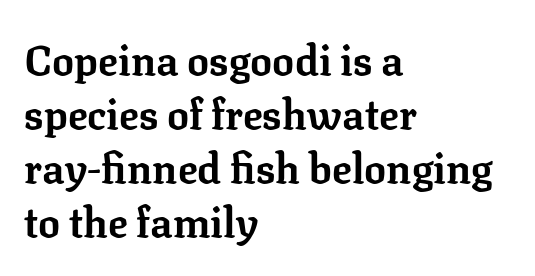
The image shows 41 px bold serif type, upright; set left-aligned, normal line spacing (1.32x), normal letter spacing, not underlined; low stroke contrast and a medium x-height.
